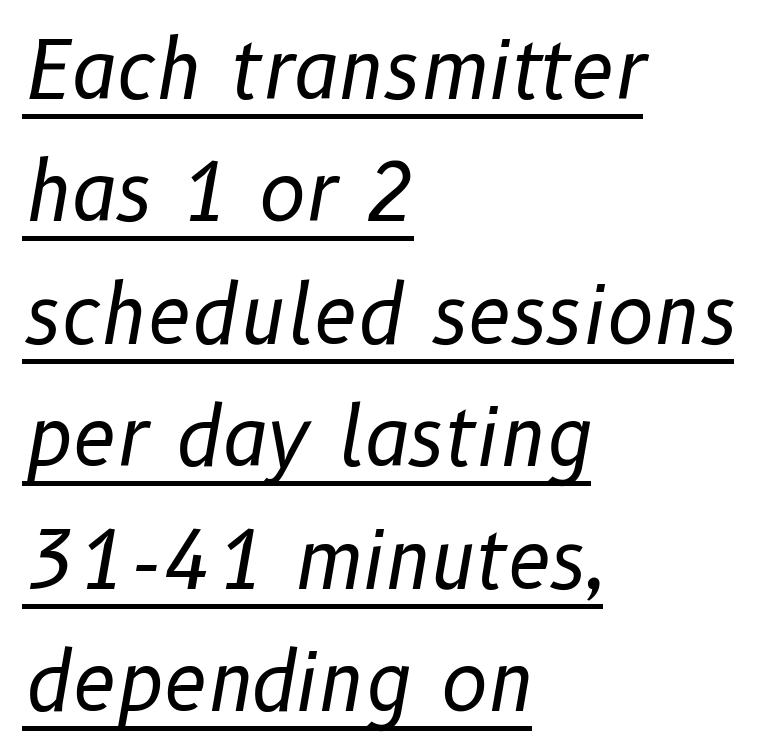
The image shows 79 px regular-weight type, italic (leaning right); set left-aligned, normal line spacing (1.55x), normal letter spacing, underlined; low stroke contrast and a medium x-height.
